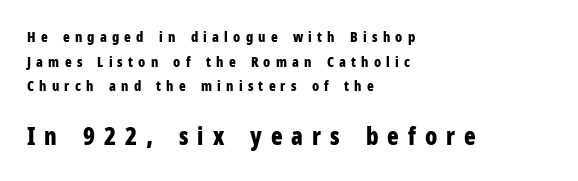
The image shows 24 px bold type, upright; set left-aligned, line spacing 1.76x, unusually wide letter spacing (+0.37 em), not underlined; the second (bottom) block is 1.71x larger.
